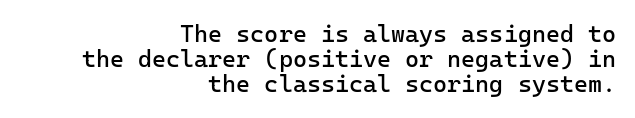
Q: Is the text bold? A: No.
Q: Is the text italic (slanted)? A: No, it is upright.
Q: Is the text underlined? A: No.
Q: How is the paragraph aligned? A: Right-aligned.
Q: Is the spacing between letters normal or unusually wide? A: Normal.
Q: Is the spacing between lines tight, normal or loose? A: Tight.
